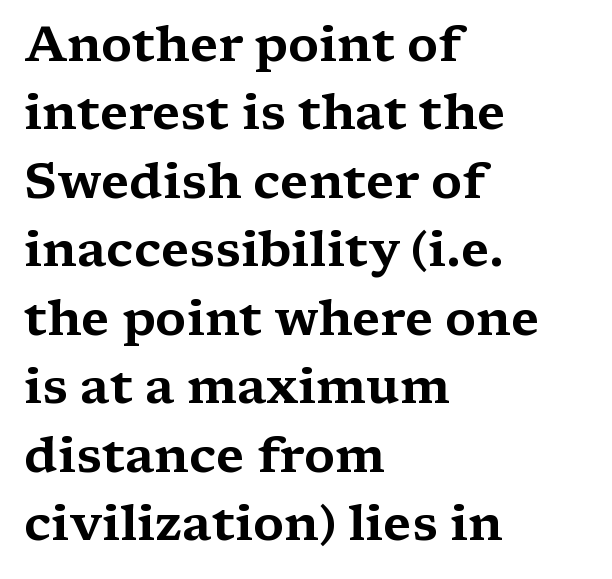
{"serif": "yes", "italic": "no", "width": "wide", "stroke_contrast": "medium", "x_height": "medium", "monospaced": "no", "underline": "no", "align": "left", "line_spacing": "normal", "line_spacing_ratio": 1.37, "letter_spacing": "normal", "letter_spacing_em": 0.0, "glyph_px": 50}
